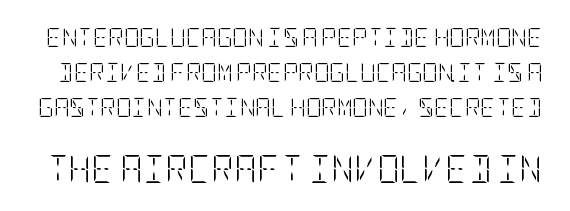
{"italic": "no", "bold": "no", "weight": "light", "width": "condensed", "stroke_contrast": "low", "x_height": "large", "underline": "no", "line_spacing_ratio": 1.83, "letter_spacing": "normal", "letter_spacing_em": 0.0, "larger_block": "second", "size_ratio": 1.47, "glyph_px": 28}
